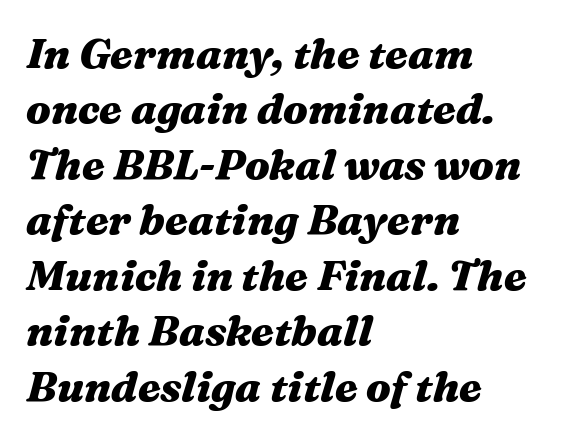
Reading down the block, your eye returns to a fixed left position each line. A normal amount of white space separates one row of letters from the next. The area under the type is left untouched. Look at the tracking — it's just the regular setting, nothing added. As a designer I'd log this as weight 700, bold.
